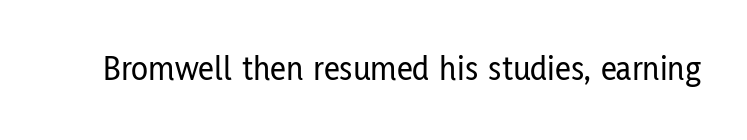
A clean baseline with only descenders dipping below it. The typography opts for an upright posture over an oblique one. Spacing verdict: proportional, widths tailored to each character. This rendering employs a face without finishing strokes, i.e., a sans-serif.
